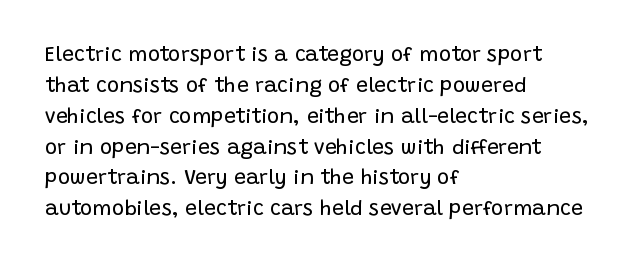
{"italic": "no", "bold": "no", "underline": "no", "align": "left", "line_spacing": "normal", "line_spacing_ratio": 1.47, "letter_spacing": "normal", "letter_spacing_em": 0.0, "glyph_px": 21}
